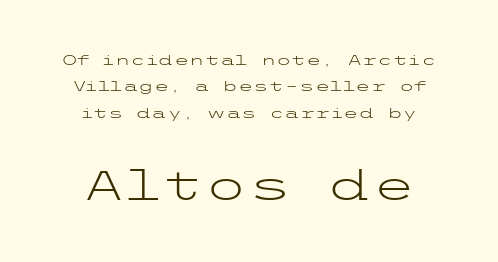
Q: Is the text bold? A: No.
Q: Is the text italic (slanted)? A: No, it is upright.
Q: Is the typeface a serif or a sans-serif typeface? A: Sans-serif.
Q: Is the text underlined? A: No.
Q: Is the spacing between letters normal or unusually wide? A: Normal.
Q: Which block of text is set in a larger size, the first (top) or the second (bottom)? A: The second (bottom) one.
Q: Width (condensed, normal, or wide)? A: Wide.
Q: Stroke contrast? A: Low.
Q: x-height? A: Medium.
